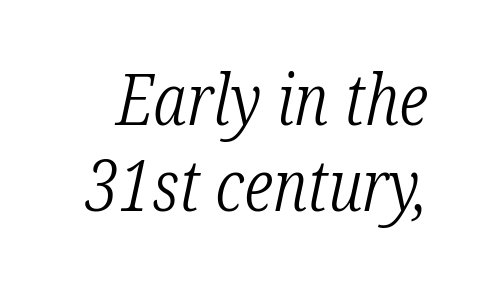
The image shows 71 px light, condensed serif type, italic (leaning right); set line spacing 1.21x, normal letter spacing, not underlined; low stroke contrast and a medium x-height.
